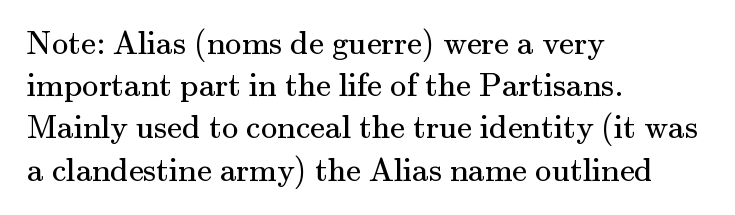
Q: Is the text bold? A: No.
Q: Is the text italic (slanted)? A: No, it is upright.
Q: Is the typeface a serif or a sans-serif typeface? A: Serif.
Q: Is the text underlined? A: No.
Q: How is the paragraph aligned? A: Left-aligned.
Q: Is the spacing between letters normal or unusually wide? A: Normal.
Q: Is the spacing between lines tight, normal or loose? A: Normal.
Q: Width (condensed, normal, or wide)? A: Normal.
Q: Stroke contrast? A: Medium.
Q: x-height? A: Small.
Q: Monospaced? A: No.
